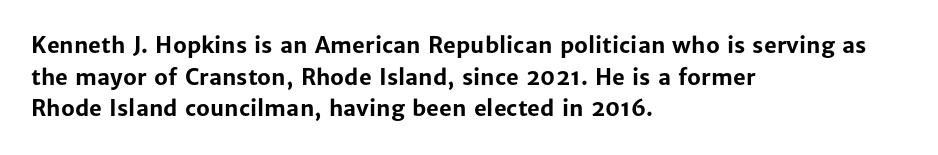
Beneath every word, the page is bare. Successive baselines arrive at the customary interval. It's the straight-up-and-down kind of type. Which margin do the lines hug? The left one — the right edge is uneven. Thick stems and heavy bowls — unmistakably bold.
